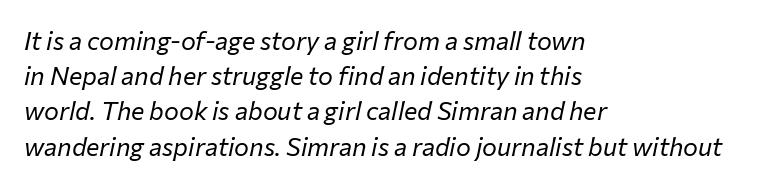
Q: Is the text bold? A: No.
Q: Is the text italic (slanted)? A: Yes, it leans right by about 12 degrees.
Q: Is the text underlined? A: No.
Q: How is the paragraph aligned? A: Left-aligned.
Q: Is the spacing between letters normal or unusually wide? A: Normal.
Q: Is the spacing between lines tight, normal or loose? A: Normal.
